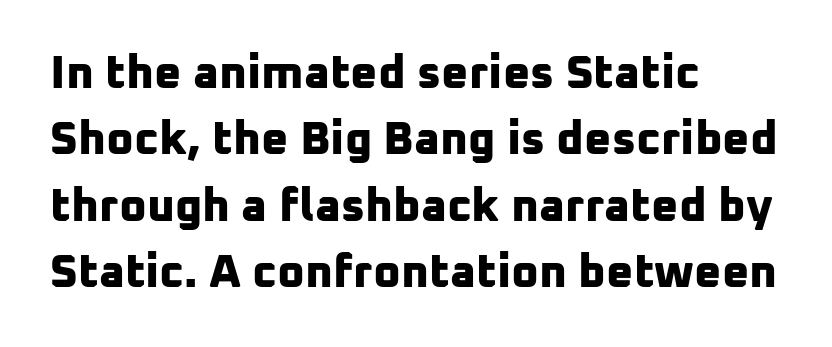
{"serif": "no", "bold": "yes", "weight": "bold", "width": "normal", "stroke_contrast": "low", "x_height": "medium", "monospaced": "no", "underline": "no", "align": "left", "line_spacing": "normal", "line_spacing_ratio": 1.41, "letter_spacing": "normal", "letter_spacing_em": 0.0, "glyph_px": 47}
